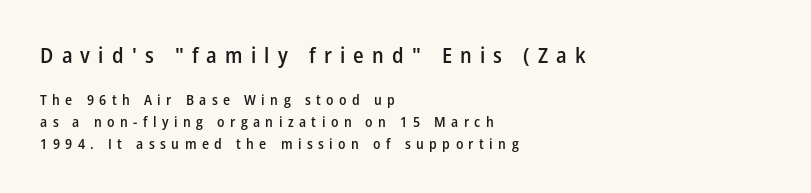
These lines carry some extra weight — a demibold, not a full bold. The designer left line spacing at the default. The composition opens big and finishes small. The glyphs are unaccompanied by any horizontal stroke below them. Notice how the stems are strictly vertical — no italics here. Is the block centered? No — it sits flush against the left margin.
